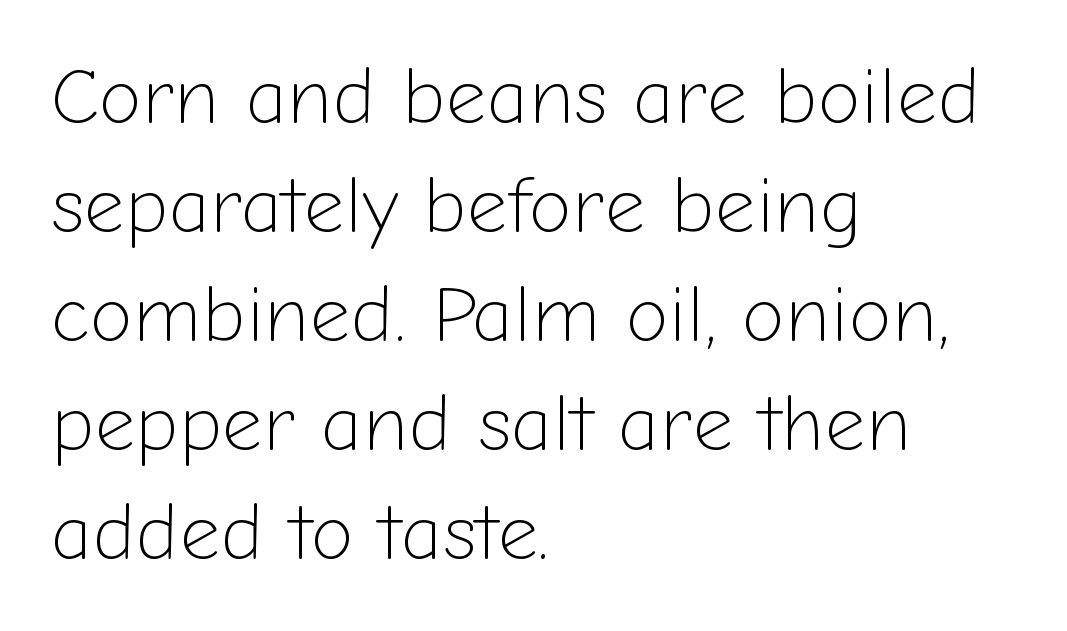
The image shows 79 px light sans-serif type, upright; set left-aligned, normal line spacing (1.38x), normal letter spacing, not underlined; low stroke contrast and a medium x-height.
